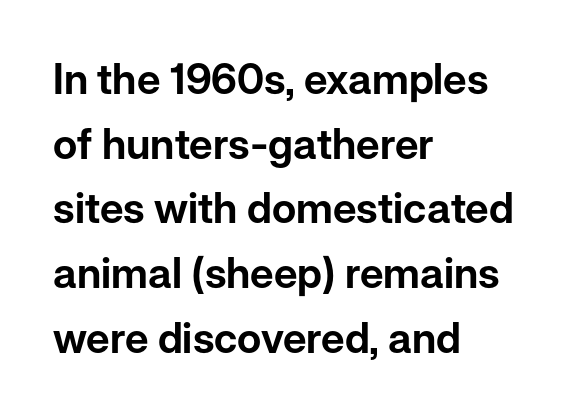
{"serif": "no", "italic": "no", "width": "normal", "stroke_contrast": "low", "x_height": "medium", "monospaced": "no", "underline": "no", "align": "left", "line_spacing": "normal", "line_spacing_ratio": 1.54, "letter_spacing": "normal", "letter_spacing_em": 0.0, "glyph_px": 42}
